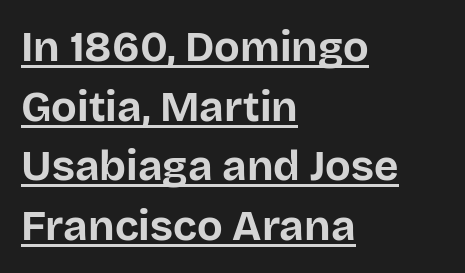
{"serif": "no", "italic": "no", "bold": "yes", "weight": "bold", "width": "normal", "stroke_contrast": "low", "x_height": "large", "monospaced": "no", "underline": "yes", "align": "left", "line_spacing": "normal", "line_spacing_ratio": 1.42, "letter_spacing": "normal", "letter_spacing_em": 0.0, "glyph_px": 42}
